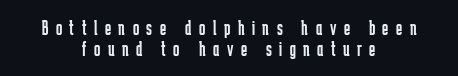
{"italic": "no", "bold": "no", "underline": "no", "align": "center", "line_spacing": "tight", "line_spacing_ratio": 0.98, "letter_spacing": "wide", "letter_spacing_em": 0.36, "glyph_px": 21}
